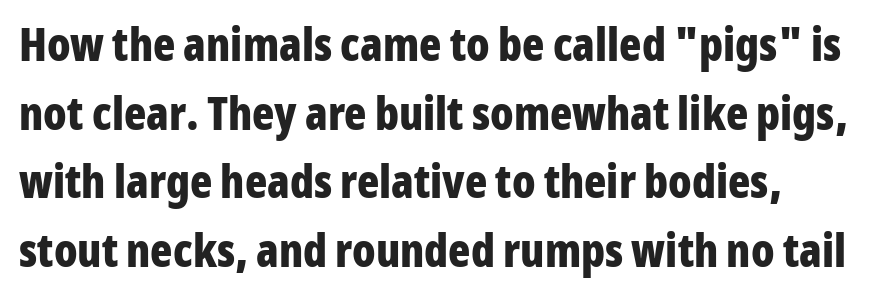
Q: Is the text bold? A: Yes.
Q: Is the text italic (slanted)? A: No, it is upright.
Q: Is the typeface a serif or a sans-serif typeface? A: Sans-serif.
Q: Is the text underlined? A: No.
Q: How is the paragraph aligned? A: Left-aligned.
Q: Is the spacing between letters normal or unusually wide? A: Normal.
Q: Is the spacing between lines tight, normal or loose? A: Normal.
Q: Width (condensed, normal, or wide)? A: Condensed.
Q: Stroke contrast? A: Low.
Q: x-height? A: Medium.
Q: Monospaced? A: No.
